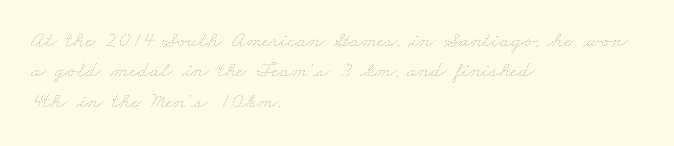
{"bold": "no", "underline": "no", "align": "left", "line_spacing": "normal", "line_spacing_ratio": 1.38, "letter_spacing": "normal", "letter_spacing_em": 0.0, "glyph_px": 22}
